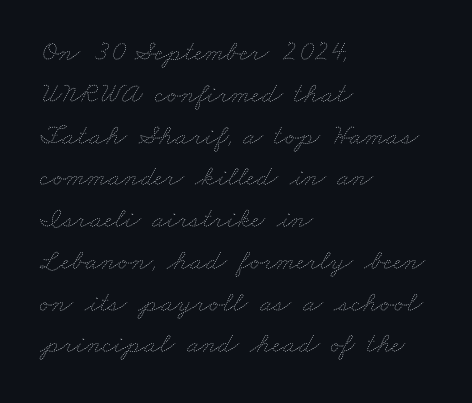
{"bold": "no", "weight": "thin", "width": "wide", "stroke_contrast": "low", "x_height": "small", "monospaced": "no", "underline": "no", "align": "left", "line_spacing": "normal", "line_spacing_ratio": 1.44, "letter_spacing": "normal", "letter_spacing_em": 0.0, "glyph_px": 29}
